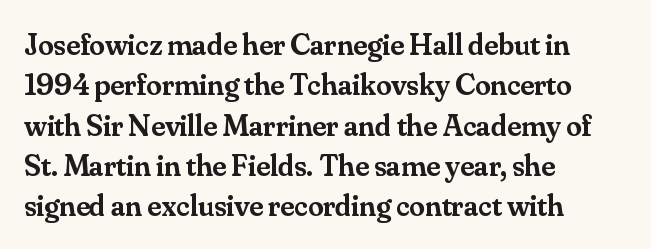
The passage shown is typeset with a serif family. Caption: semibold face, moderately heavy strokes. The type sits square on the baseline with zero lean. Normally led — the rows are evenly, conventionally spaced.
